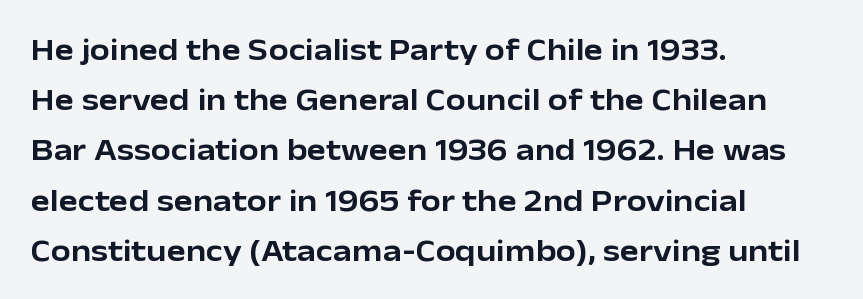
Do the characters align in a grid? No, the font is proportional. Style check: upright. You can tell from the bare stems that sans-serif type was used. This sample is left-justified, so line endings fall wherever the words run out. The gaps between neighbouring characters are ordinary and unremarkable. Interline gaps are of average width in this sample.
